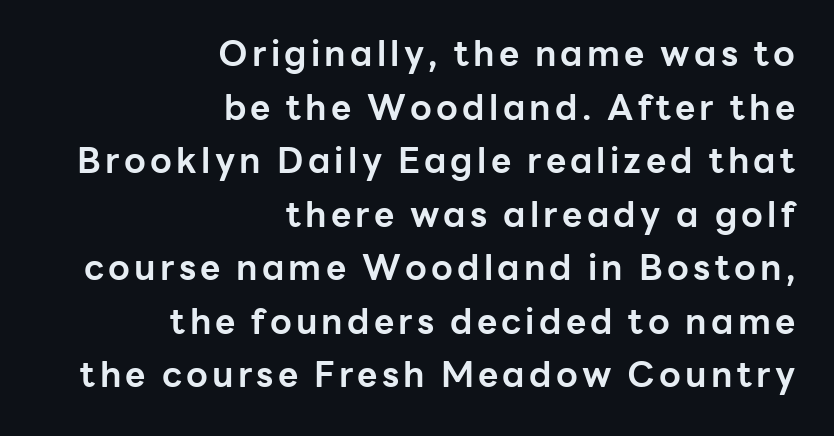
{"serif": "no", "italic": "no", "bold": "yes", "weight": "bold", "width": "normal", "stroke_contrast": "low", "x_height": "medium", "monospaced": "no", "underline": "no", "align": "right", "line_spacing": "normal", "line_spacing_ratio": 1.53, "glyph_px": 35}
